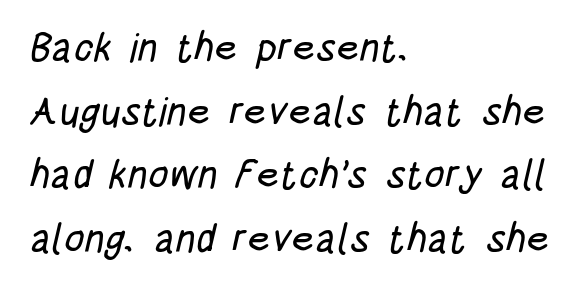
The image shows 40 px condensed sans-serif type; set left-aligned, normal line spacing (1.59x), normal letter spacing, not underlined; low stroke contrast and a large x-height.
